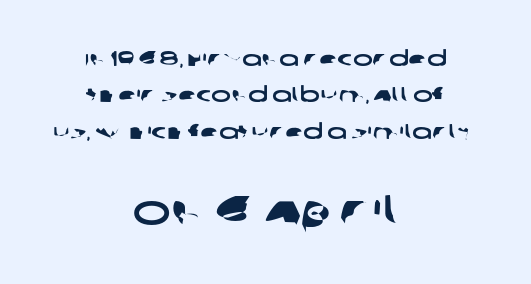
Think of a printed novel: that variable character pitch is what you see here. Underline: absent. Examine the stroke ends and you'll find no serifs. Visually, the bottom section dominates because its glyphs are scaled up. No extra tracking has been applied to these lines. The passage is arranged like a title page — every line centered.
